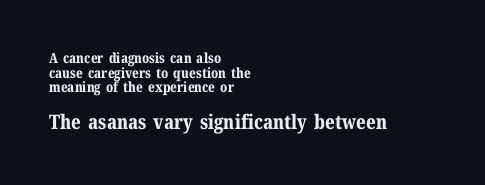
Q: Is the text bold? A: Yes.
Q: Is the text italic (slanted)? A: No, it is upright.
Q: Is the text underlined? A: No.
Q: How is the paragraph aligned? A: Left-aligned.
Q: Is the spacing between letters normal or unusually wide? A: Normal.
Q: Is the spacing between lines tight, normal or loose? A: Tight.
Q: Which block of text is set in a larger size, the first (top) or the second (bottom)? A: The second (bottom) one.
